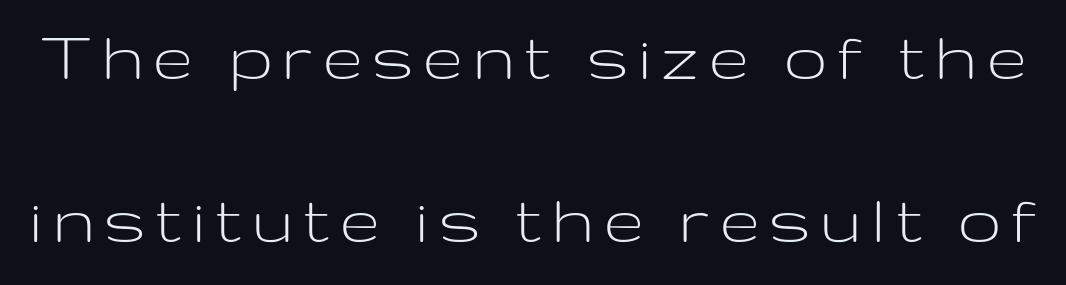
{"serif": "no", "italic": "no", "bold": "no", "weight": "light", "width": "wide", "stroke_contrast": "low", "x_height": "medium", "monospaced": "no", "underline": "no", "line_spacing": "loose", "line_spacing_ratio": 2.18, "glyph_px": 75}
